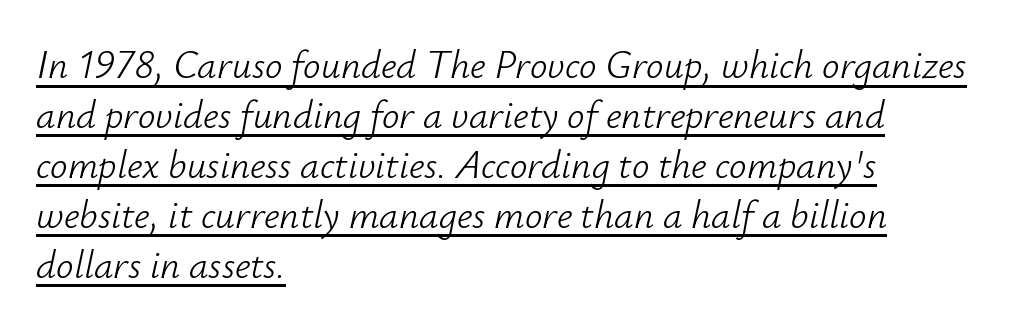
You could call the tracking neutral — neither tight nor loose. This is oblique type, the kind used for emphasis or titles. The typesetter has applied underlining to the passage shown. Horizontal alignment here is leftward, the default for most running prose. Character widths vary here, with narrow letters taking less room than wide ones.
